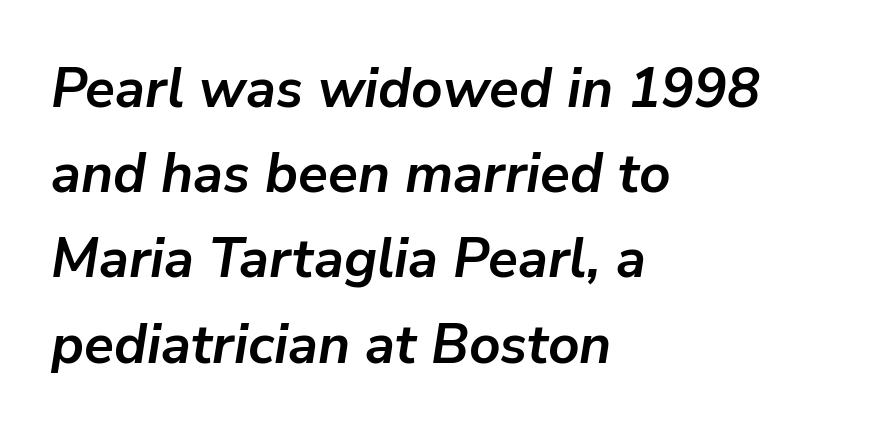
Q: Is the text bold? A: Yes.
Q: Is the text italic (slanted)? A: Yes, it leans right by about 9 degrees.
Q: Is the text underlined? A: No.
Q: How is the paragraph aligned? A: Left-aligned.
Q: Is the spacing between letters normal or unusually wide? A: Normal.
Q: Is the spacing between lines tight, normal or loose? A: Normal.
Q: Width (condensed, normal, or wide)? A: Normal.
Q: Stroke contrast? A: Low.
Q: x-height? A: Medium.
Q: Monospaced? A: No.
